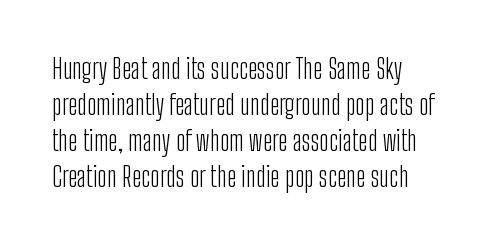
Q: Is the text bold? A: No.
Q: Is the text italic (slanted)? A: No, it is upright.
Q: Is the text underlined? A: No.
Q: How is the paragraph aligned? A: Left-aligned.
Q: Is the spacing between letters normal or unusually wide? A: Normal.
Q: Is the spacing between lines tight, normal or loose? A: Normal.
